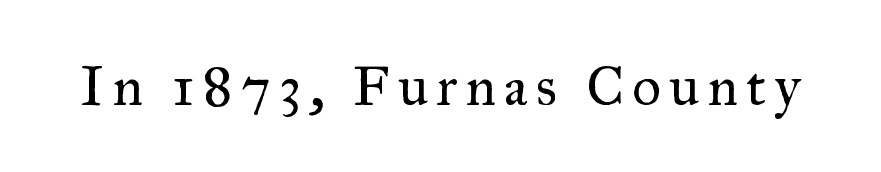
Summary of weight: not heavy and not bold. The area under the type is left untouched. The letters stand straight up with perfectly vertical stems. Is this a fixed-width face? No — the glyphs have proportional, varying widths. Font category for this specimen: serif.
